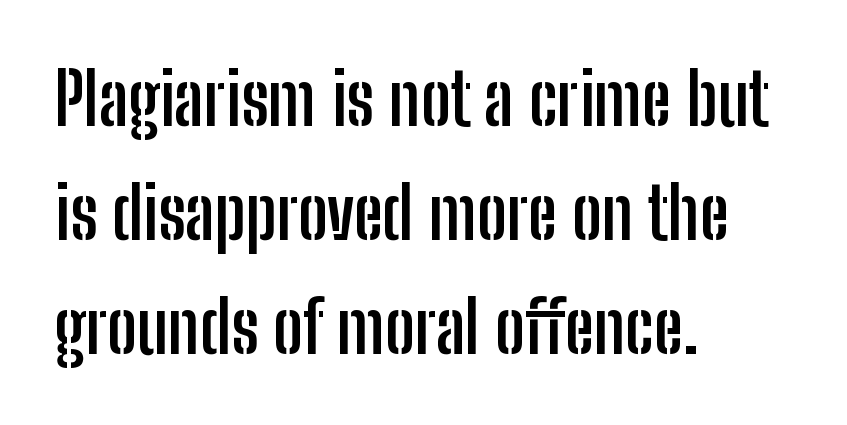
Q: Is the text bold? A: Yes.
Q: Is the text italic (slanted)? A: No, it is upright.
Q: Is the typeface a serif or a sans-serif typeface? A: Sans-serif.
Q: Is the text underlined? A: No.
Q: How is the paragraph aligned? A: Left-aligned.
Q: Is the spacing between letters normal or unusually wide? A: Normal.
Q: Is the spacing between lines tight, normal or loose? A: Normal.
Q: Width (condensed, normal, or wide)? A: Condensed.
Q: Stroke contrast? A: Low.
Q: x-height? A: Medium.
Q: Monospaced? A: No.
